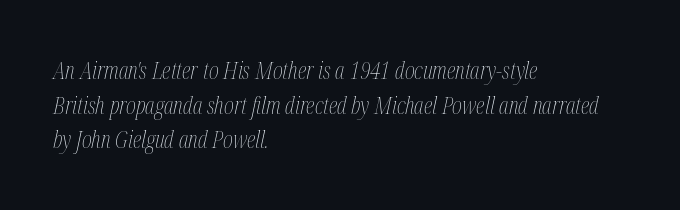
{"italic": "yes", "lean": "right", "slant_degrees": 12, "bold": "no", "underline": "no", "align": "left", "line_spacing": "normal", "line_spacing_ratio": 1.44, "letter_spacing": "normal", "letter_spacing_em": 0.0, "glyph_px": 24}
